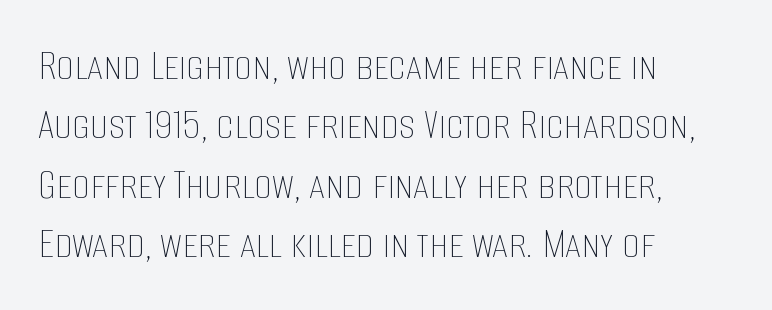
Q: Is the text bold? A: No.
Q: Is the text italic (slanted)? A: No, it is upright.
Q: Is the text underlined? A: No.
Q: How is the paragraph aligned? A: Left-aligned.
Q: Is the spacing between letters normal or unusually wide? A: Normal.
Q: Is the spacing between lines tight, normal or loose? A: Normal.
Q: Width (condensed, normal, or wide)? A: Condensed.
Q: Stroke contrast? A: Low.
Q: x-height? A: Large.
Q: Monospaced? A: No.
